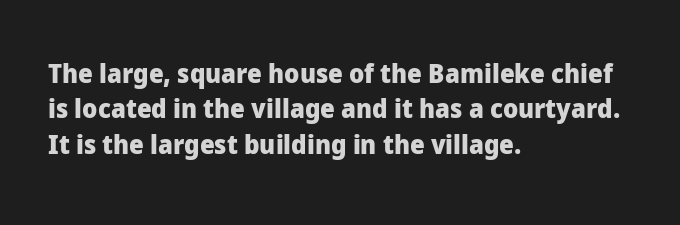
The image shows 26 px bold type, upright; set left-aligned, normal line spacing (1.36x), normal letter spacing, not underlined.
